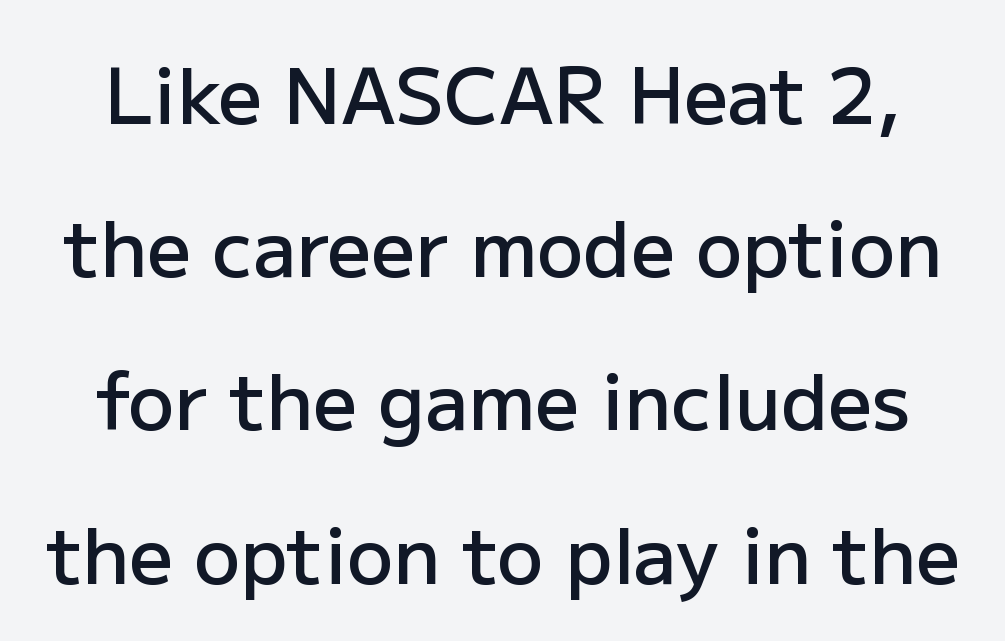
{"serif": "no", "italic": "no", "bold": "semi", "weight": "semibold", "width": "normal", "stroke_contrast": "low", "x_height": "medium", "monospaced": "no", "underline": "no", "line_spacing": "loose", "line_spacing_ratio": 1.99, "letter_spacing": "normal", "letter_spacing_em": 0.0, "glyph_px": 77}
